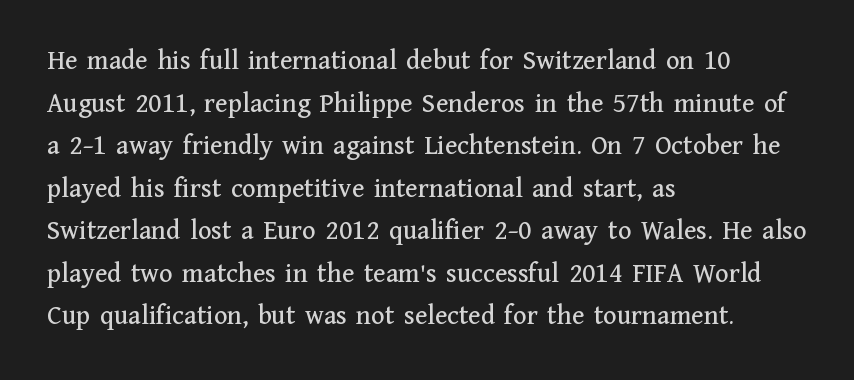
The image shows 28 px serif type, upright; set left-aligned, normal line spacing (1.52x), normal letter spacing, not underlined; medium stroke contrast and a medium x-height.
